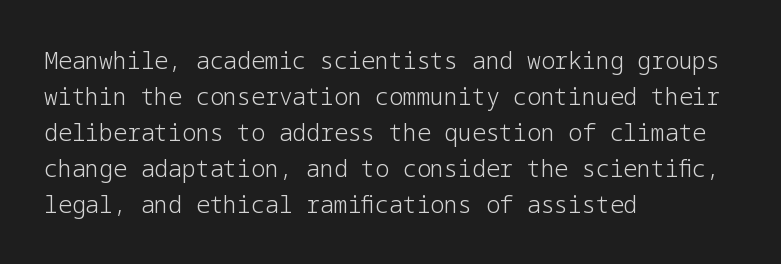
Q: Is the text bold? A: No.
Q: Is the text italic (slanted)? A: No, it is upright.
Q: Is the text underlined? A: No.
Q: How is the paragraph aligned? A: Left-aligned.
Q: Is the spacing between letters normal or unusually wide? A: Normal.
Q: Is the spacing between lines tight, normal or loose? A: Normal.
